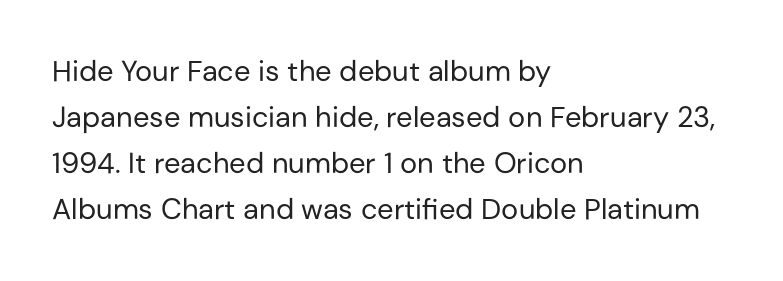
The image shows 29 px regular-weight sans-serif type, upright; set left-aligned, normal line spacing (1.59x), normal letter spacing, not underlined; low stroke contrast and a medium x-height.
